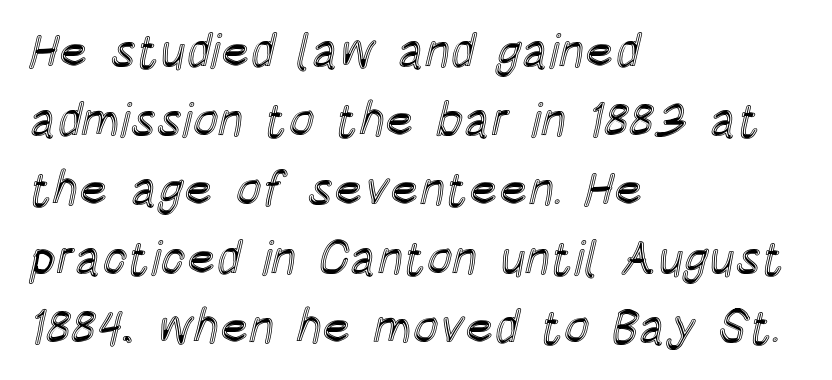
In CSS terms this would be text-align: left. No word sits above an underline. Do the characters align in a grid? No, the font is proportional. A typesetter would call this leading conventional body-copy spacing.
